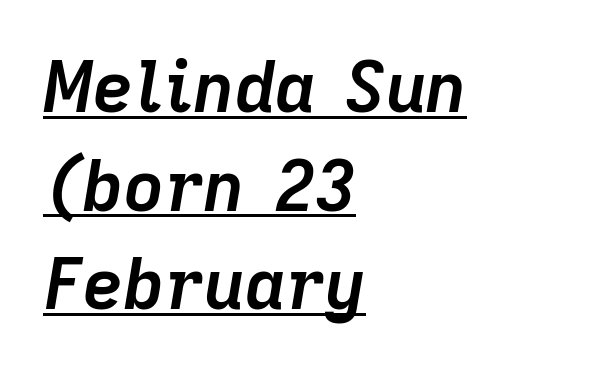
The image shows 70 px semibold type, italic (leaning right); set left-aligned, normal line spacing (1.41x), normal letter spacing, underlined; low stroke contrast and a medium x-height.
